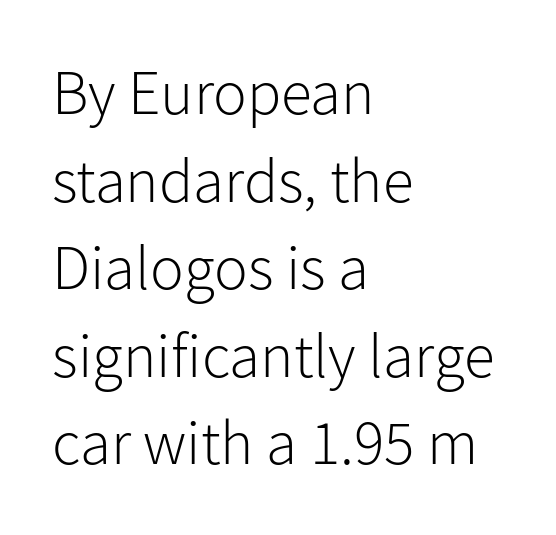
Q: Is the text bold? A: No.
Q: Is the text italic (slanted)? A: No, it is upright.
Q: Is the typeface a serif or a sans-serif typeface? A: Sans-serif.
Q: Is the text underlined? A: No.
Q: How is the paragraph aligned? A: Left-aligned.
Q: Is the spacing between letters normal or unusually wide? A: Normal.
Q: Is the spacing between lines tight, normal or loose? A: Normal.
Q: Width (condensed, normal, or wide)? A: Normal.
Q: Stroke contrast? A: Low.
Q: x-height? A: Medium.
Q: Monospaced? A: No.
